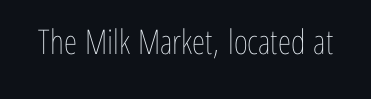
Q: Is the text bold? A: No.
Q: Is the text italic (slanted)? A: No, it is upright.
Q: Is the text underlined? A: No.
Q: Is the spacing between letters normal or unusually wide? A: Normal.
Q: Width (condensed, normal, or wide)? A: Condensed.
Q: Stroke contrast? A: Low.
Q: x-height? A: Medium.
Q: Monospaced? A: No.
